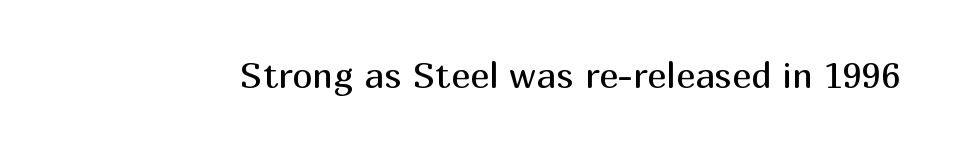
{"serif": "no", "italic": "no", "bold": "no", "weight": "regular", "width": "normal", "stroke_contrast": "medium", "x_height": "medium", "monospaced": "no", "underline": "no", "letter_spacing": "normal", "letter_spacing_em": 0.0, "glyph_px": 36}
